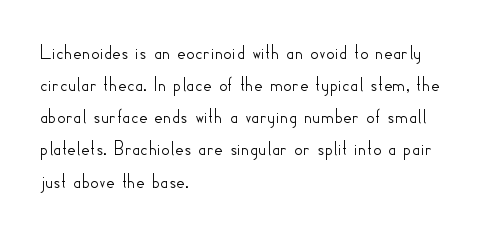
Q: Is the text italic (slanted)? A: No, it is upright.
Q: Is the text underlined? A: No.
Q: How is the paragraph aligned? A: Left-aligned.
Q: Is the spacing between letters normal or unusually wide? A: Normal.
Q: Is the spacing between lines tight, normal or loose? A: Normal.
